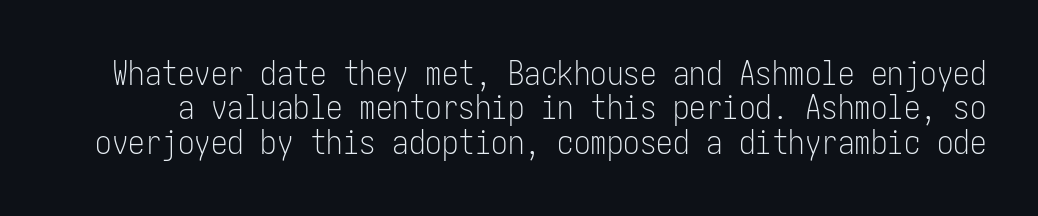
The image shows 33 px light, condensed sans-serif type, upright; set tight line spacing (1.04x), normal letter spacing, not underlined; low stroke contrast and a medium x-height.
